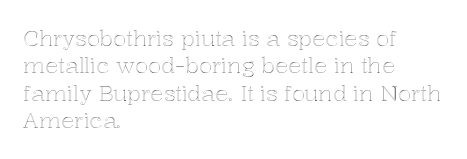
{"italic": "no", "underline": "no", "align": "left", "line_spacing": "normal", "line_spacing_ratio": 1.25, "letter_spacing": "normal", "letter_spacing_em": 0.0, "glyph_px": 22}
